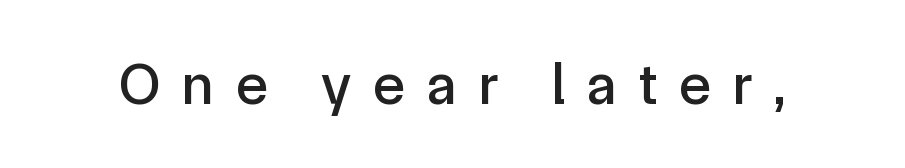
The image shows 59 px sans-serif type, upright; set unusually wide letter spacing (+0.37 em), not underlined; a medium x-height.
